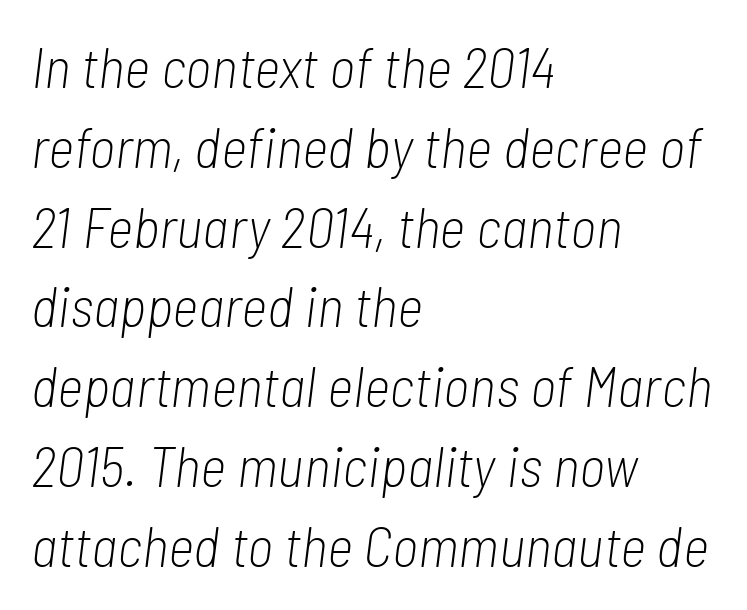
The image shows 57 px light, condensed type, italic (leaning right); set left-aligned, normal line spacing (1.4x), normal letter spacing, not underlined; low stroke contrast and a medium x-height.
